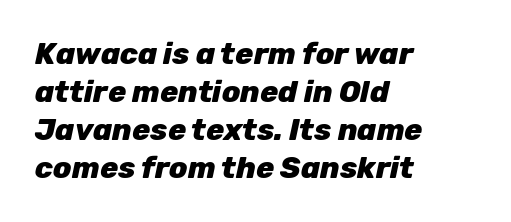
{"italic": "yes", "lean": "right", "slant_degrees": 12, "bold": "yes", "weight": "heavy", "width": "normal", "stroke_contrast": "low", "x_height": "medium", "monospaced": "no", "underline": "no", "align": "left", "line_spacing": "normal", "line_spacing_ratio": 1.27, "letter_spacing": "normal", "letter_spacing_em": 0.0, "glyph_px": 30}
